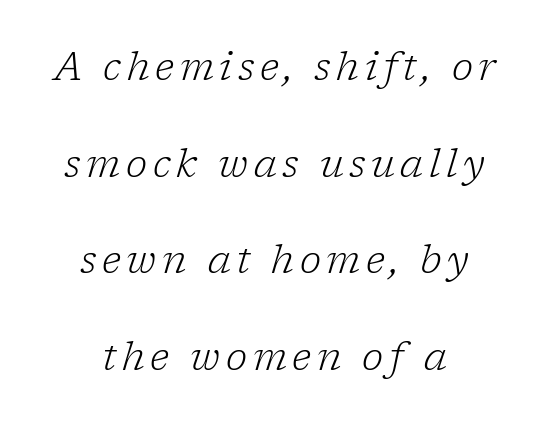
Q: Is the text bold? A: No.
Q: Is the text italic (slanted)? A: Yes, it leans right by about 17 degrees.
Q: Is the typeface a serif or a sans-serif typeface? A: Serif.
Q: Is the text underlined? A: No.
Q: How is the paragraph aligned? A: Centered.
Q: Is the spacing between lines tight, normal or loose? A: Loose.
Q: Width (condensed, normal, or wide)? A: Normal.
Q: Stroke contrast? A: Low.
Q: x-height? A: Medium.
Q: Monospaced? A: No.
